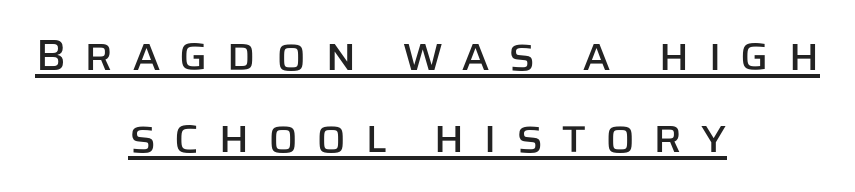
Q: Is the text italic (slanted)? A: No, it is upright.
Q: Is the typeface a serif or a sans-serif typeface? A: Sans-serif.
Q: Is the text underlined? A: Yes.
Q: How is the paragraph aligned? A: Centered.
Q: Is the spacing between letters normal or unusually wide? A: Unusually wide.
Q: Width (condensed, normal, or wide)? A: Normal.
Q: Stroke contrast? A: Low.
Q: x-height? A: Large.
Q: Monospaced? A: No.
